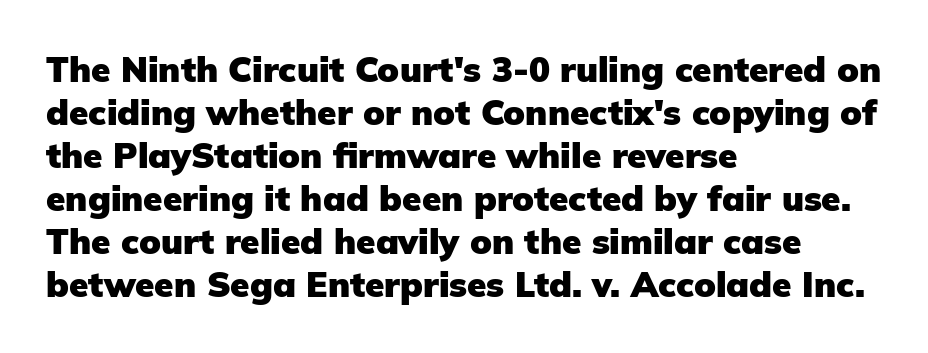
Heavy-handed strokes throughout: this text is bold. Each line starts at the same left margin while the right side varies. The font family rendered here belongs to the sans-serif group. A clean baseline with only descenders dipping below it. It's the straight-up-and-down kind of type.
